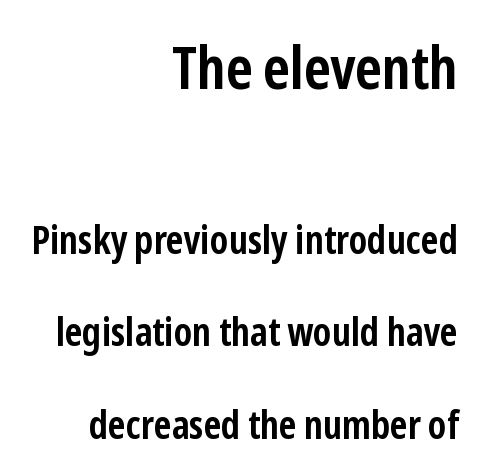
A full-strength bold gives these letters their thick strokes. One-word summary of the alignment: right. A typesetter would call this leading open, well beyond the default. A typesetter would call this zero additional tracking. Typesetter's note — upper block bumped up in size, lower block left smaller. Note: no serifs on the glyphs.
